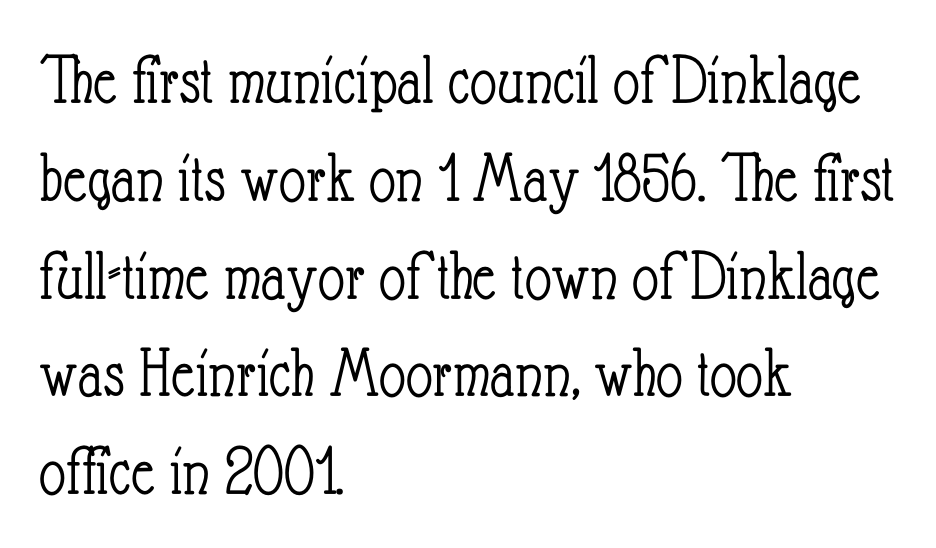
The image shows 73 px light, condensed type, upright; set left-aligned, normal line spacing (1.34x), normal letter spacing, not underlined; low stroke contrast and a small x-height.
